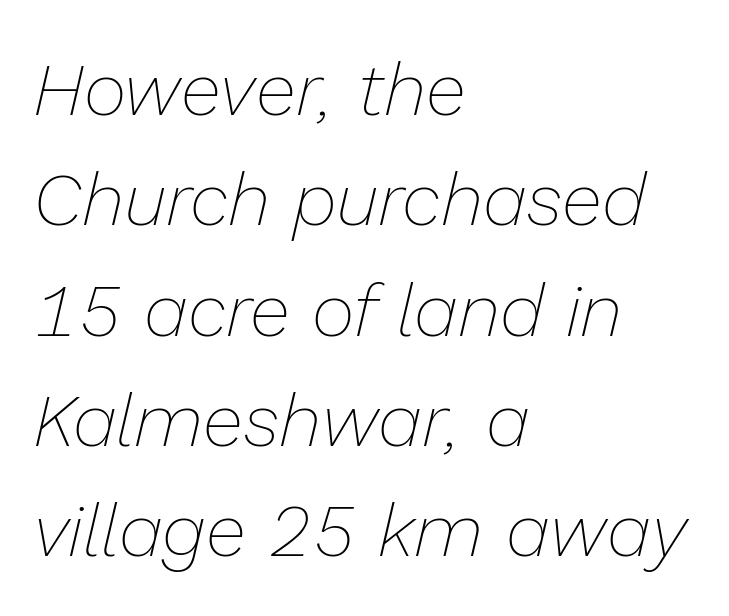
Here the glyphs are tracked normally, forming tight word shapes. This is oblique type, the kind used for emphasis or titles. These lines sit exactly where default settings would place them. Where is the straight margin? On the left. Underline: absent. Heaviness? Minimal to ordinary, like unemphasized prose.
